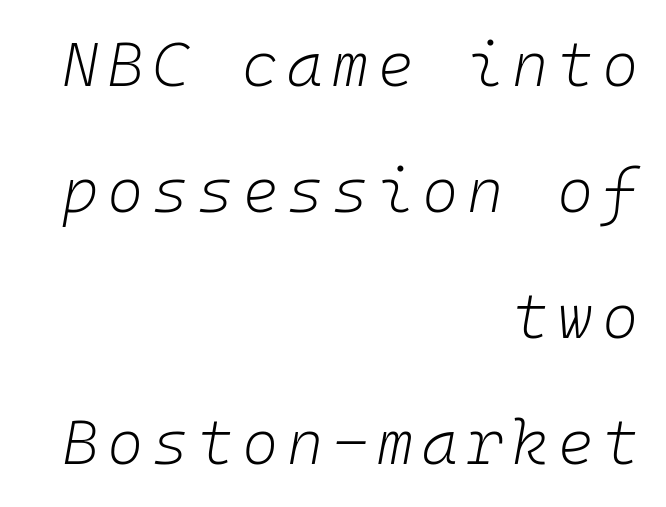
Q: Is the text bold? A: No.
Q: Is the text italic (slanted)? A: Yes, it leans right by about 10 degrees.
Q: Is the text underlined? A: No.
Q: How is the paragraph aligned? A: Right-aligned.
Q: Is the spacing between lines tight, normal or loose? A: Loose.
Q: Width (condensed, normal, or wide)? A: Normal.
Q: Stroke contrast? A: Low.
Q: x-height? A: Medium.
Q: Monospaced? A: Yes.
